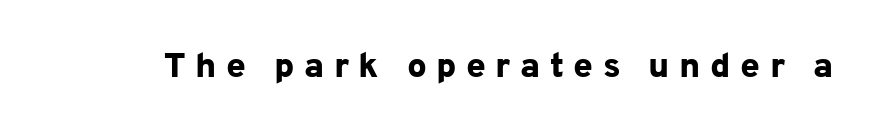
{"serif": "no", "italic": "no", "bold": "yes", "weight": "bold", "width": "normal", "stroke_contrast": "low", "x_height": "medium", "monospaced": "no", "underline": "no", "letter_spacing": "wide", "letter_spacing_em": 0.27, "glyph_px": 35}
